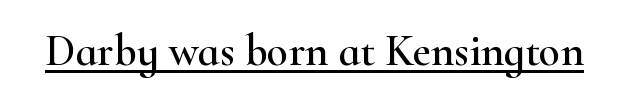
{"serif": "yes", "italic": "no", "width": "wide", "stroke_contrast": "high", "x_height": "small", "monospaced": "no", "underline": "yes", "letter_spacing": "normal", "letter_spacing_em": 0.0, "glyph_px": 44}
